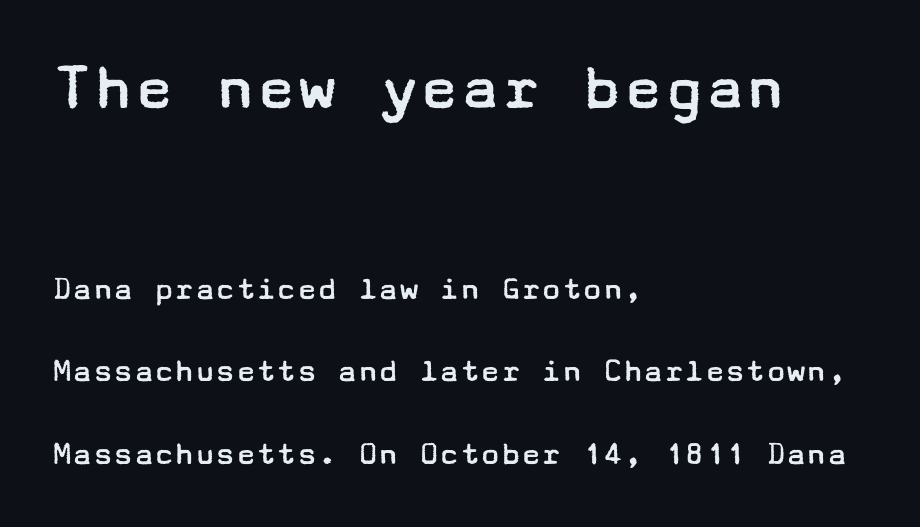
The rendering shows plain stroke endings on the letterforms — a sans-serif design. Here the first block reads like a headline and the second like body copy. The face used here is rendered with its standard letterfit. Caption: face not bold, strokes unweighted. Has an underline been added? It has not. Interline gaps are noticeably wide in this sample.
